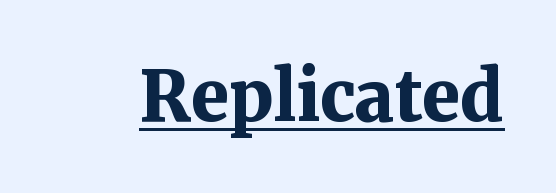
The image shows 70 px bold serif type, upright; set normal letter spacing, underlined; medium stroke contrast and a medium x-height.
